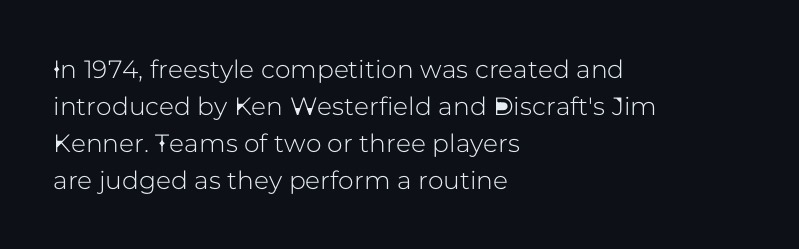
Q: Is the text italic (slanted)? A: No, it is upright.
Q: Is the text underlined? A: No.
Q: How is the paragraph aligned? A: Left-aligned.
Q: Is the spacing between letters normal or unusually wide? A: Normal.
Q: Is the spacing between lines tight, normal or loose? A: Normal.
